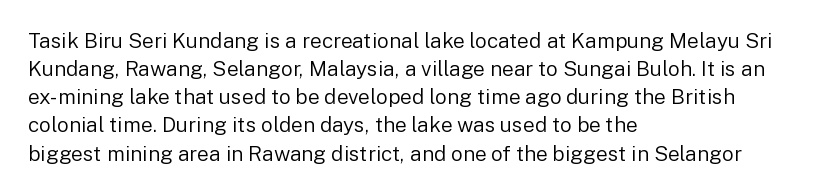
Visually the block forms a straight wall on the left and a jagged coastline on the right. Style check: upright. Bold? No — there's no thickening of the strokes. Notice how descenders clear the ascenders below comfortably — that's standard leading. Each word holds together tightly as a unit, with standard inter-letter gaps.
